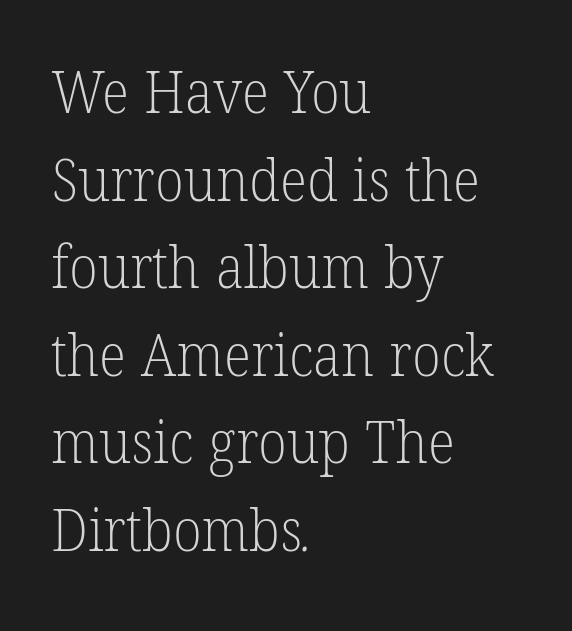
The passage shown has conventional tracking throughout. Heft: none added — not bold. Successive baselines arrive at the customary interval. Character widths vary here, with narrow letters taking less room than wide ones. Line starts are locked; line ends wander. Font category for this specimen: serif.
